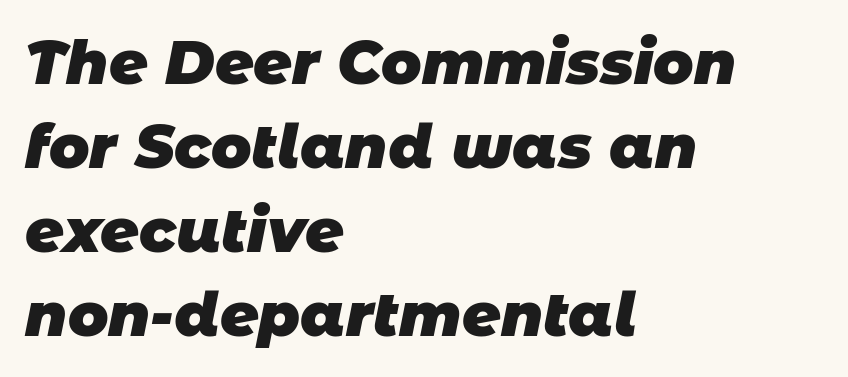
Vertical spacing — default. The sample has been set heavy, in full bold. Horizontally, the lines are justified to the leading edge only. The text was rendered using a sans face with plain stroke endings. Varying glyph widths throughout — classic text-font behaviour. Underline: absent.
